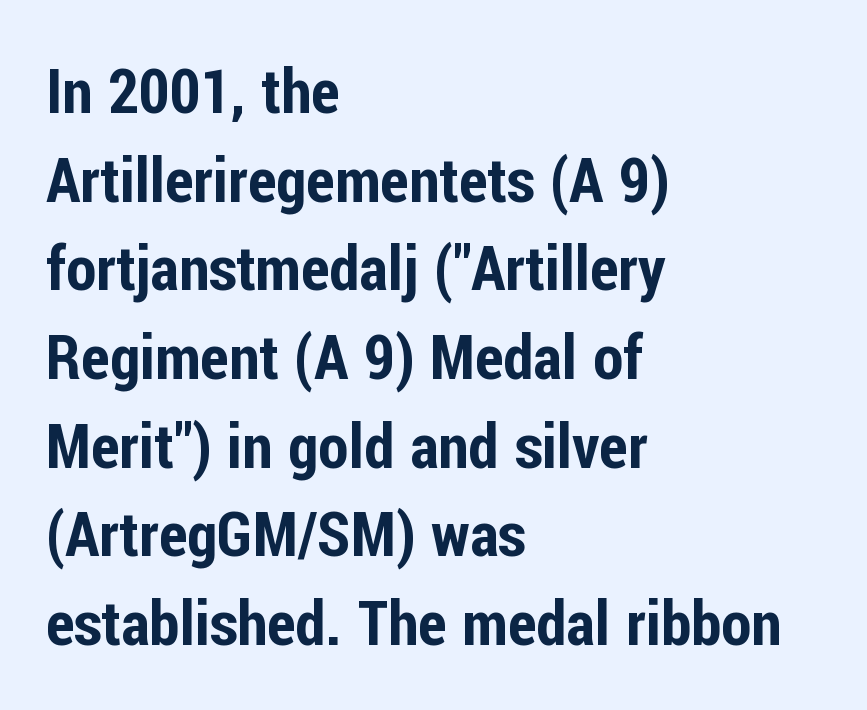
The image shows 62 px condensed sans-serif type, upright; set left-aligned, normal line spacing (1.43x), normal letter spacing, not underlined; low stroke contrast and a medium x-height.
